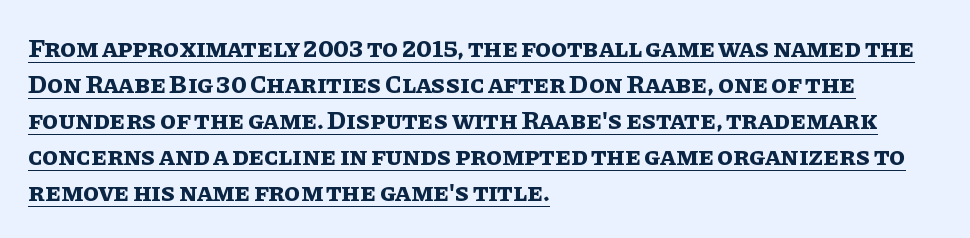
The image shows 26 px bold type, upright; set left-aligned, normal line spacing (1.38x), normal letter spacing, underlined.
